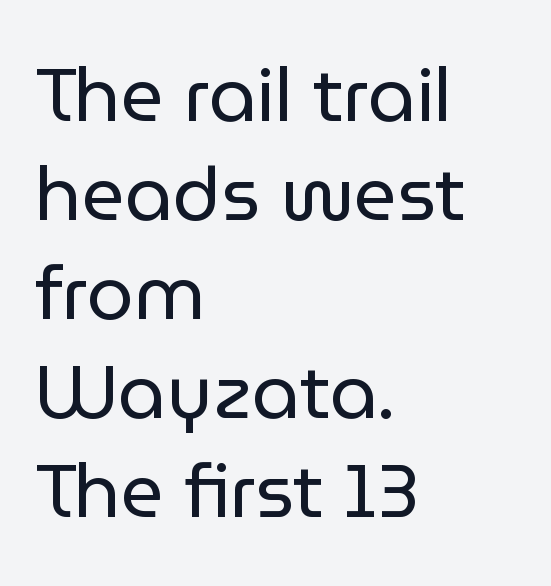
Q: Is the text bold? A: No.
Q: Is the text italic (slanted)? A: No, it is upright.
Q: Is the typeface a serif or a sans-serif typeface? A: Sans-serif.
Q: Is the text underlined? A: No.
Q: How is the paragraph aligned? A: Left-aligned.
Q: Is the spacing between letters normal or unusually wide? A: Normal.
Q: Is the spacing between lines tight, normal or loose? A: Normal.
Q: Width (condensed, normal, or wide)? A: Normal.
Q: Stroke contrast? A: Low.
Q: x-height? A: Medium.
Q: Monospaced? A: No.
